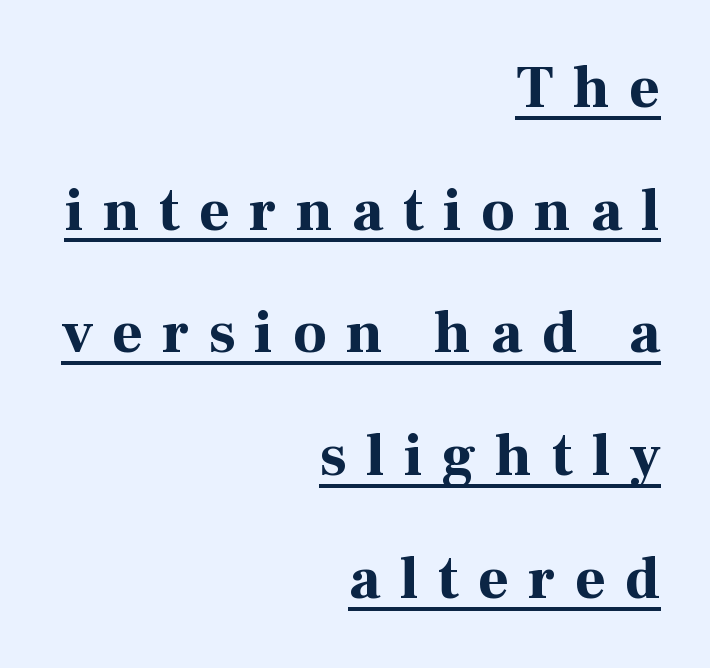
Q: Is the text bold? A: Yes.
Q: Is the text italic (slanted)? A: No, it is upright.
Q: Is the typeface a serif or a sans-serif typeface? A: Serif.
Q: Is the text underlined? A: Yes.
Q: How is the paragraph aligned? A: Right-aligned.
Q: Is the spacing between letters normal or unusually wide? A: Unusually wide.
Q: Is the spacing between lines tight, normal or loose? A: Loose.
Q: Width (condensed, normal, or wide)? A: Normal.
Q: Stroke contrast? A: High.
Q: x-height? A: Medium.
Q: Monospaced? A: No.
